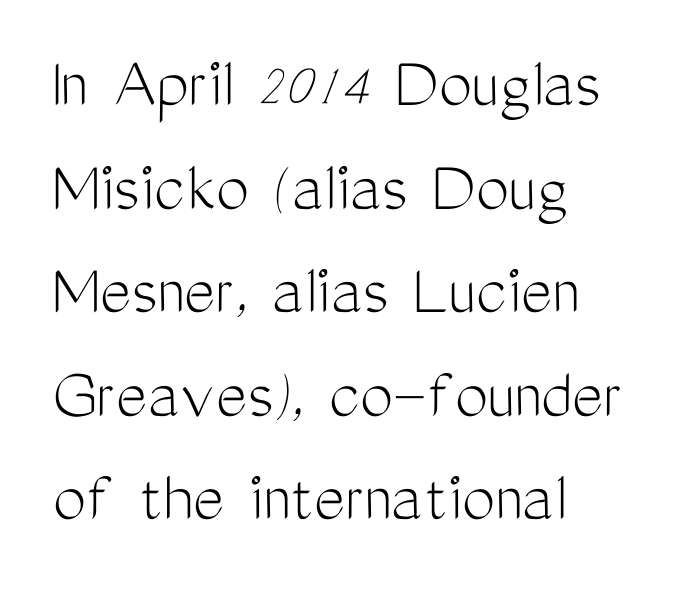
The image shows 74 px light, condensed sans-serif type, upright; set left-aligned, normal line spacing (1.4x), normal letter spacing, not underlined; medium stroke contrast and a medium x-height.
